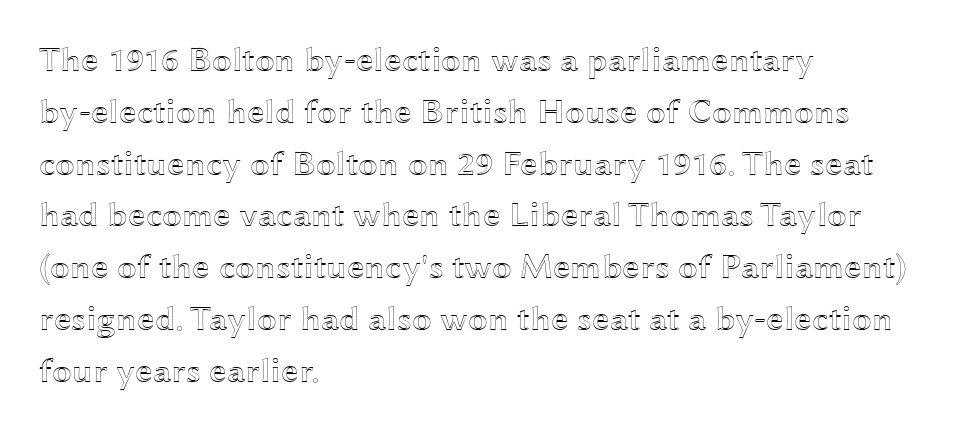
{"italic": "no", "width": "wide", "x_height": "medium", "monospaced": "no", "underline": "no", "align": "left", "line_spacing": "normal", "line_spacing_ratio": 1.48, "letter_spacing": "normal", "letter_spacing_em": 0.0, "glyph_px": 35}
